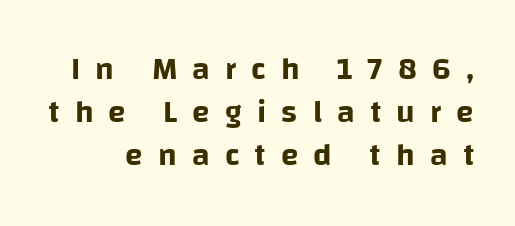
The image shows 32 px sans-serif type, upright; set normal line spacing (1.35x), unusually wide letter spacing (+0.47 em), not underlined; low stroke contrast and a large x-height.
